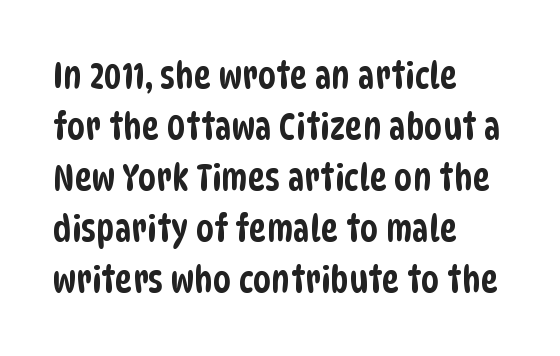
{"serif": "no", "width": "condensed", "stroke_contrast": "low", "x_height": "large", "monospaced": "no", "underline": "no", "align": "left", "line_spacing": "normal", "line_spacing_ratio": 1.38, "letter_spacing": "normal", "letter_spacing_em": 0.0, "glyph_px": 37}
